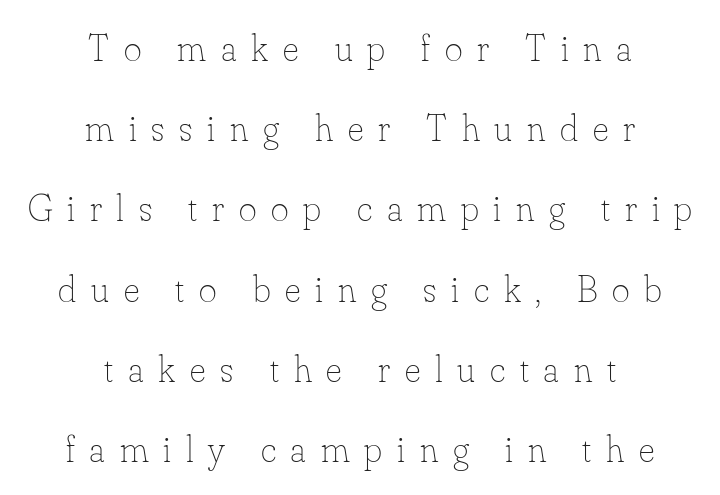
The image shows 38 px thin type, upright; set centered, loose line spacing (2.11x), unusually wide letter spacing (+0.39 em), not underlined; low stroke contrast and a small x-height.
